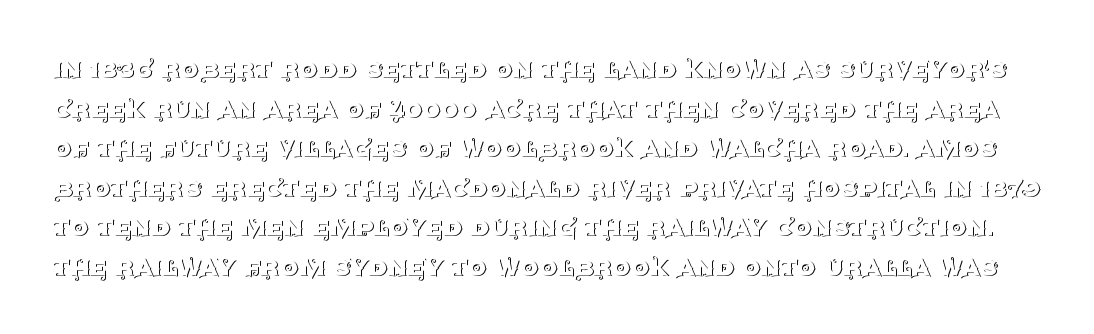
Q: Is the text bold? A: No.
Q: Is the text italic (slanted)? A: No, it is upright.
Q: Is the typeface a serif or a sans-serif typeface? A: Serif.
Q: Is the text underlined? A: No.
Q: Is the spacing between letters normal or unusually wide? A: Normal.
Q: Is the spacing between lines tight, normal or loose? A: Normal.
Q: Width (condensed, normal, or wide)? A: Normal.
Q: Stroke contrast? A: Medium.
Q: x-height? A: Large.
Q: Monospaced? A: No.
